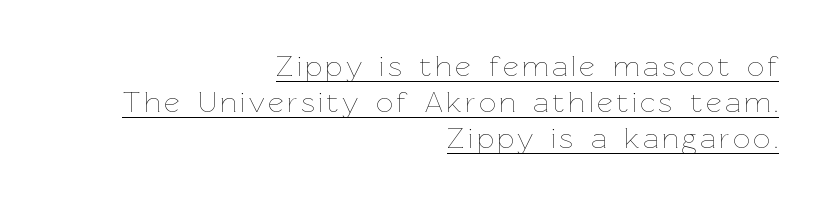
The image shows 30 px thin type, upright; set right-aligned, line spacing 1.2x, underlined; low stroke contrast and a medium x-height.
